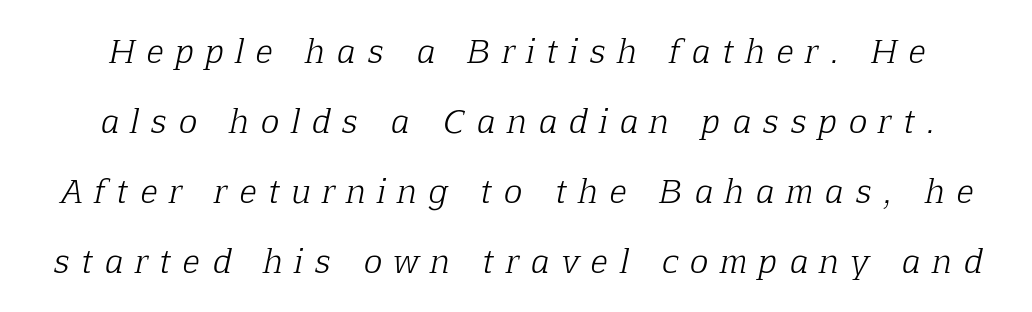
{"serif": "yes", "italic": "yes", "lean": "right", "slant_degrees": 12, "bold": "no", "weight": "light", "width": "normal", "stroke_contrast": "low", "x_height": "medium", "monospaced": "no", "underline": "no", "line_spacing": "loose", "line_spacing_ratio": 2.26, "letter_spacing": "wide", "letter_spacing_em": 0.4, "glyph_px": 31}
